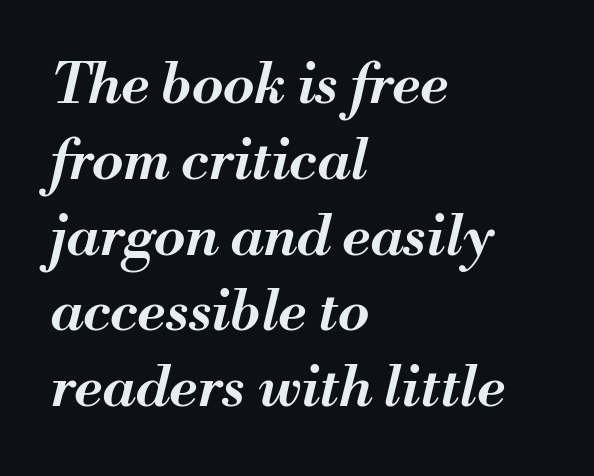
Q: Is the text bold? A: Semi-bold.
Q: Is the text italic (slanted)? A: Yes, it leans right by about 13 degrees.
Q: Is the text underlined? A: No.
Q: How is the paragraph aligned? A: Left-aligned.
Q: Is the spacing between letters normal or unusually wide? A: Normal.
Q: Is the spacing between lines tight, normal or loose? A: Normal.
Q: Width (condensed, normal, or wide)? A: Normal.
Q: Stroke contrast? A: Medium.
Q: x-height? A: Small.
Q: Monospaced? A: No.
